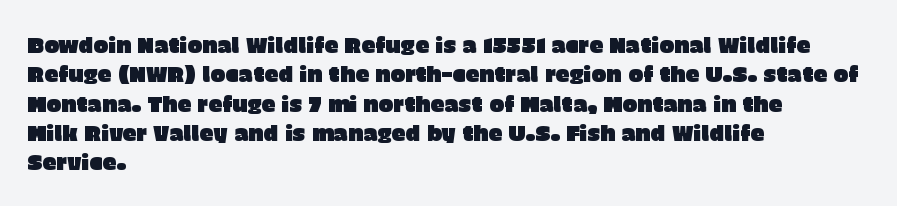
The image shows 22 px text type, upright; set left-aligned, normal line spacing (1.33x), normal letter spacing, not underlined.
